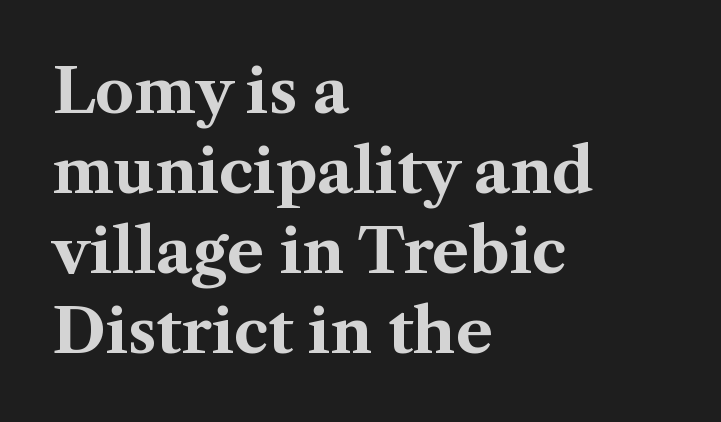
{"serif": "yes", "italic": "no", "bold": "yes", "weight": "bold", "width": "normal", "stroke_contrast": "medium", "x_height": "medium", "monospaced": "no", "underline": "no", "align": "left", "line_spacing": "normal", "line_spacing_ratio": 1.29, "letter_spacing": "normal", "letter_spacing_em": 0.0, "glyph_px": 62}
